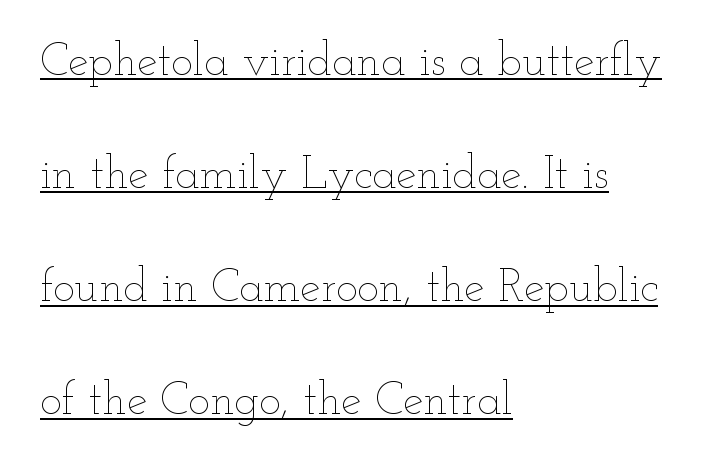
Q: Is the text bold? A: No.
Q: Is the text italic (slanted)? A: No, it is upright.
Q: Is the text underlined? A: Yes.
Q: How is the paragraph aligned? A: Left-aligned.
Q: Is the spacing between letters normal or unusually wide? A: Normal.
Q: Is the spacing between lines tight, normal or loose? A: Loose.
Q: Width (condensed, normal, or wide)? A: Wide.
Q: Stroke contrast? A: Low.
Q: x-height? A: Small.
Q: Monospaced? A: No.
